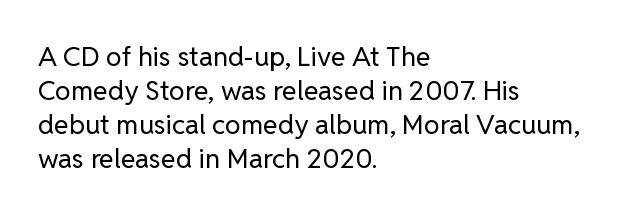
Vertically, the passage feels balanced, rows spaced as you'd expect. The strip under each line holds only bare page. Weight: in the light-to-regular range. Glyph-to-glyph distance matches everyday printed text.
